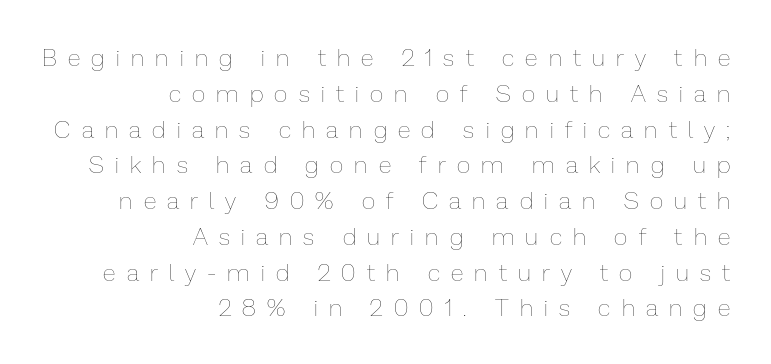
{"italic": "no", "bold": "no", "underline": "no", "align": "right", "line_spacing": "normal", "line_spacing_ratio": 1.49, "letter_spacing": "wide", "letter_spacing_em": 0.47, "glyph_px": 24}
